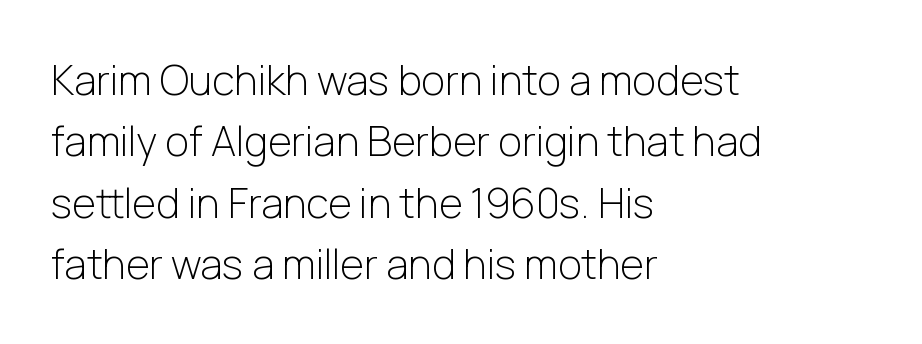
Q: Is the text bold? A: No.
Q: Is the text italic (slanted)? A: No, it is upright.
Q: Is the typeface a serif or a sans-serif typeface? A: Sans-serif.
Q: Is the text underlined? A: No.
Q: How is the paragraph aligned? A: Left-aligned.
Q: Is the spacing between letters normal or unusually wide? A: Normal.
Q: Is the spacing between lines tight, normal or loose? A: Normal.
Q: Width (condensed, normal, or wide)? A: Normal.
Q: Stroke contrast? A: Low.
Q: x-height? A: Medium.
Q: Monospaced? A: No.
